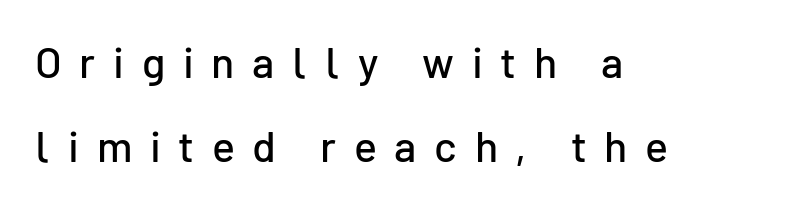
Q: Is the text italic (slanted)? A: No, it is upright.
Q: Is the typeface a serif or a sans-serif typeface? A: Sans-serif.
Q: Is the text underlined? A: No.
Q: How is the paragraph aligned? A: Left-aligned.
Q: Is the spacing between letters normal or unusually wide? A: Unusually wide.
Q: Is the spacing between lines tight, normal or loose? A: Loose.
Q: Width (condensed, normal, or wide)? A: Normal.
Q: Stroke contrast? A: Low.
Q: x-height? A: Medium.
Q: Monospaced? A: No.
